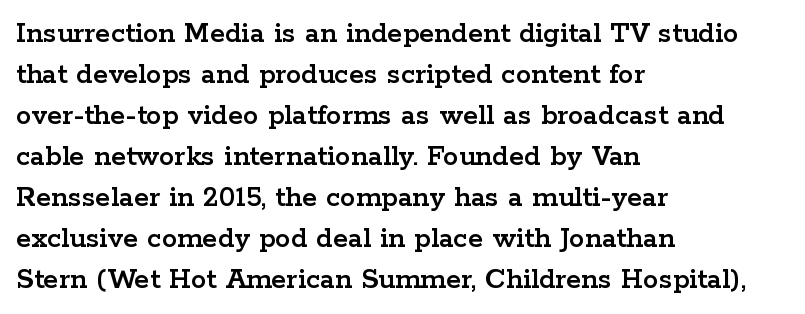
The image shows 31 px wide serif type, upright; set left-aligned, normal line spacing (1.32x), normal letter spacing, not underlined; low stroke contrast and a medium x-height.
